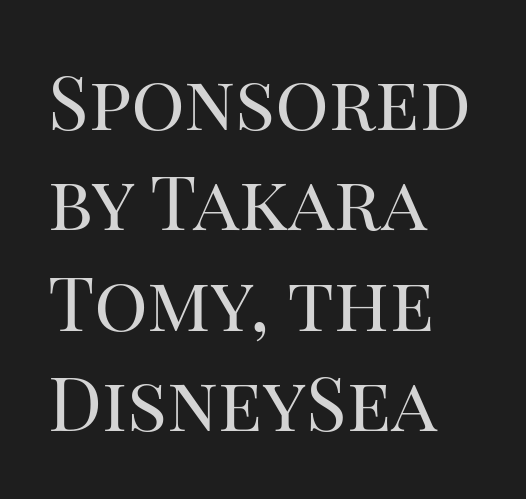
{"serif": "yes", "italic": "no", "bold": "no", "weight": "regular", "width": "normal", "stroke_contrast": "high", "x_height": "large", "monospaced": "no", "underline": "no", "align": "left", "line_spacing": "normal", "line_spacing_ratio": 1.34, "letter_spacing": "normal", "letter_spacing_em": 0.0, "glyph_px": 75}
